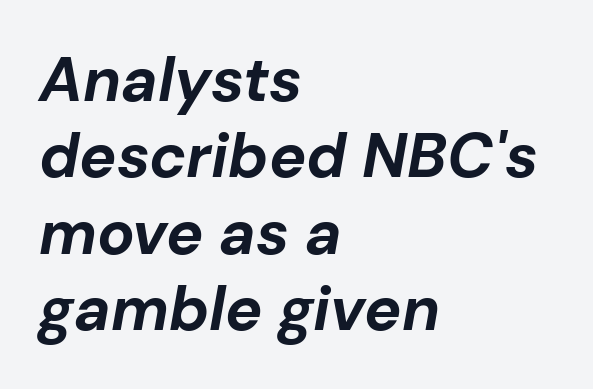
Q: Is the text bold? A: Yes.
Q: Is the text italic (slanted)? A: Yes, it leans right by about 10 degrees.
Q: Is the text underlined? A: No.
Q: How is the paragraph aligned? A: Left-aligned.
Q: Is the spacing between letters normal or unusually wide? A: Normal.
Q: Width (condensed, normal, or wide)? A: Normal.
Q: Stroke contrast? A: Low.
Q: x-height? A: Medium.
Q: Monospaced? A: No.
